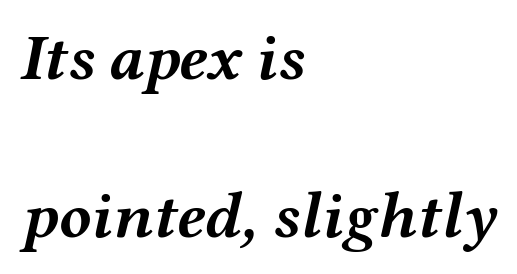
The image shows 66 px semibold, wide type, italic (leaning right); set left-aligned, loose line spacing (2.39x), normal letter spacing, not underlined; medium stroke contrast and a medium x-height.
